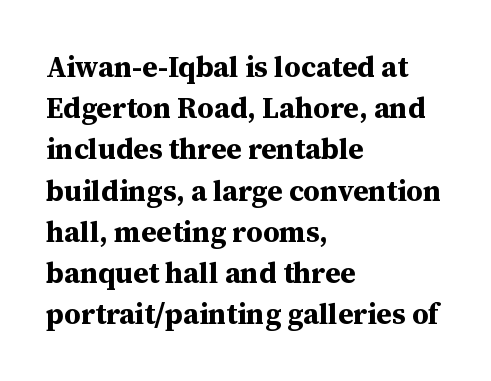
The text block is weighted toward the left margin, trailing off unevenly rightward. This is serif lettering, the kind often seen in printed books. Standard letterfit; no display-style spreading of the glyphs. As a designer I'd log this as weight 700, bold.
